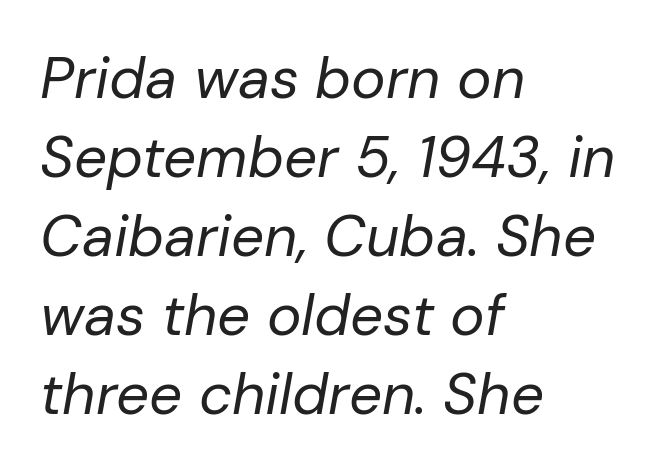
{"italic": "yes", "lean": "right", "slant_degrees": 10, "bold": "no", "weight": "regular", "width": "normal", "stroke_contrast": "low", "x_height": "medium", "monospaced": "no", "underline": "no", "align": "left", "line_spacing": "normal", "line_spacing_ratio": 1.36, "letter_spacing": "normal", "letter_spacing_em": 0.0, "glyph_px": 58}
